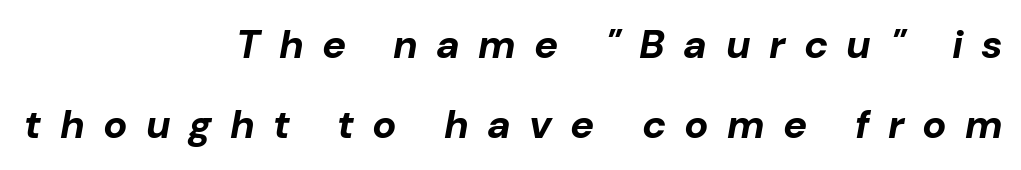
These lines were composed using italics. Does the copy run flush right? Yes — the right margin is perfectly even. You could not count columns in this text — the font is proportionally spaced. The vertical gap from one line to the next is large. How are the letters spaced? Widely, with obvious added tracking.
